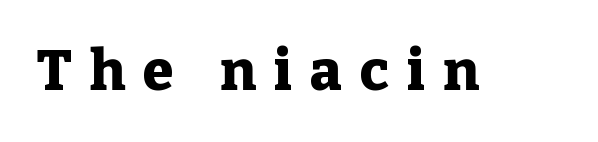
Is there any slant? The stems are plumb. What stands out about the letter spacing? Its width — letters are far apart. Note: serifs present on the glyphs. Note the varied advance widths — an 'i' is clearly narrower than an 'm'. The font is running at its bold setting. Has an underline been added? It has not.
